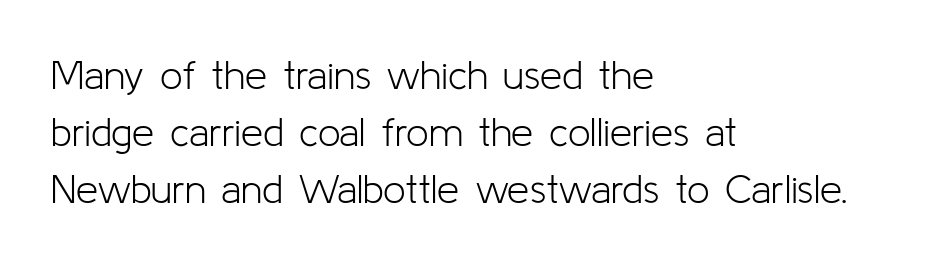
{"serif": "no", "italic": "no", "bold": "no", "weight": "light", "width": "normal", "stroke_contrast": "low", "x_height": "medium", "monospaced": "no", "underline": "no", "align": "left", "line_spacing": "normal", "line_spacing_ratio": 1.42, "letter_spacing": "normal", "letter_spacing_em": 0.0, "glyph_px": 40}
